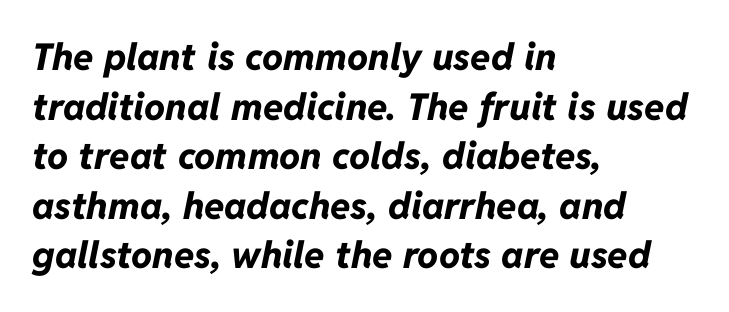
{"italic": "yes", "lean": "right", "slant_degrees": 11, "bold": "yes", "weight": "bold", "width": "normal", "stroke_contrast": "low", "x_height": "medium", "monospaced": "no", "underline": "no", "align": "left", "line_spacing": "normal", "line_spacing_ratio": 1.34, "letter_spacing": "normal", "letter_spacing_em": 0.0, "glyph_px": 37}
